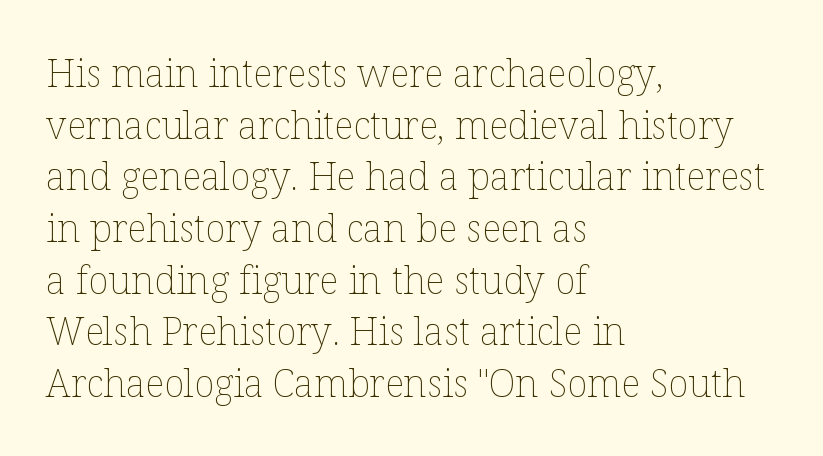
The image shows 38 px thin type, upright; set left-aligned, normal line spacing (1.36x), normal letter spacing, not underlined; low stroke contrast and a medium x-height.
